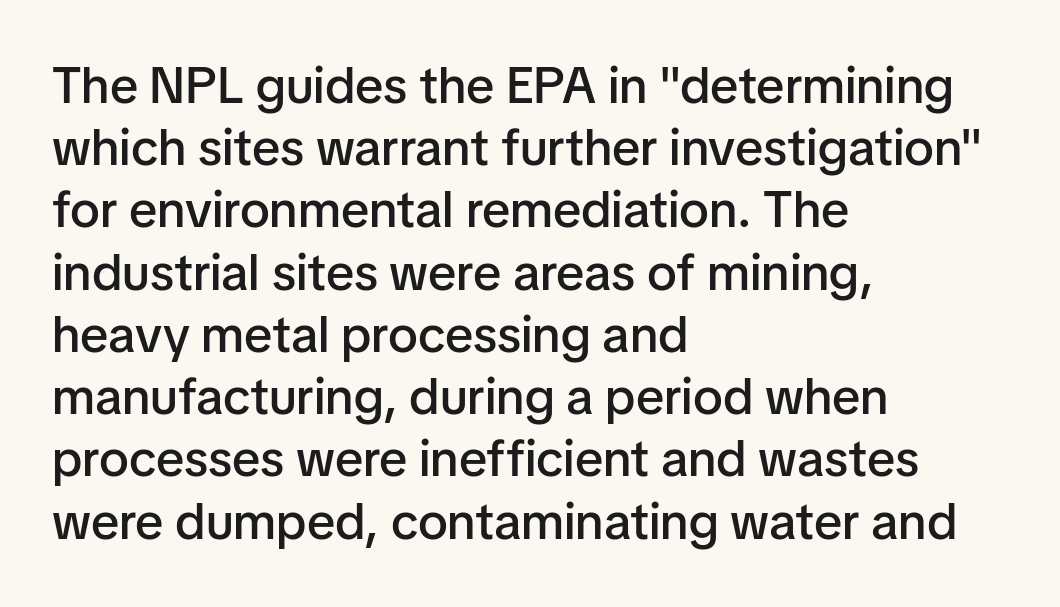
Note the varied advance widths — an 'i' is clearly narrower than an 'm'. You can tell from the bare stems that sans-serif type was used. Descender tails drop into unmarked territory. Every stem runs plumb, perpendicular to the baseline. The paragraph has a hard left edge and a soft right edge.
